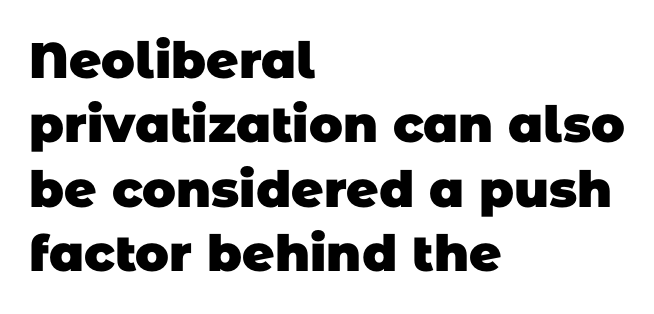
Each line starts at the same left margin while the right side varies. How are the letters spaced? Ordinarily, with no added tracking. Character widths vary here, with narrow letters taking less room than wide ones. Successive baselines arrive at the customary interval. Has an underline been added? It has not.
